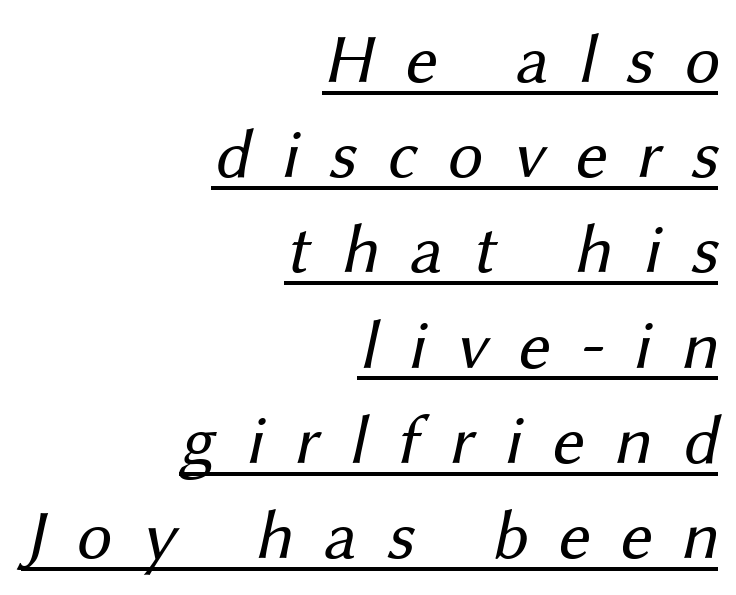
Successive baselines arrive at the customary interval. A baseline rule has been typeset under these characters. Character widths vary here, with narrow letters taking less room than wide ones. The lines are quadded right. Are there feet on the stems? There aren't — it's a sans. This rendering widens character spacing well past its baseline value.
